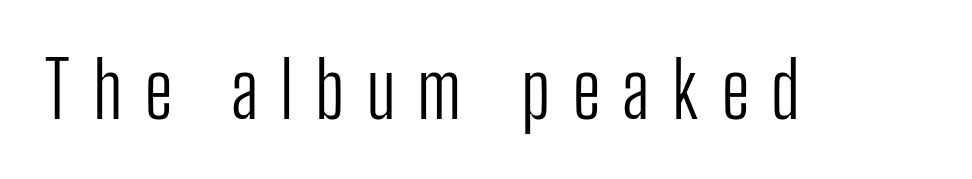
{"serif": "no", "italic": "no", "bold": "no", "weight": "light", "width": "condensed", "stroke_contrast": "low", "x_height": "medium", "monospaced": "no", "underline": "no", "letter_spacing": "wide", "letter_spacing_em": 0.28, "glyph_px": 77}
